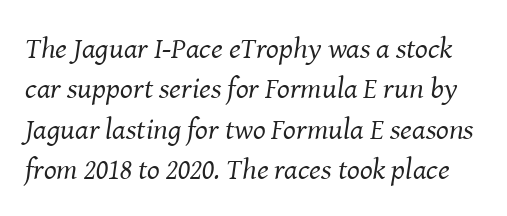
{"serif": "yes", "italic": "yes", "lean": "right", "slant_degrees": 8, "bold": "no", "weight": "regular", "width": "normal", "stroke_contrast": "medium", "x_height": "medium", "monospaced": "no", "underline": "no", "line_spacing": "normal", "line_spacing_ratio": 1.35, "letter_spacing": "normal", "letter_spacing_em": 0.0, "glyph_px": 30}
